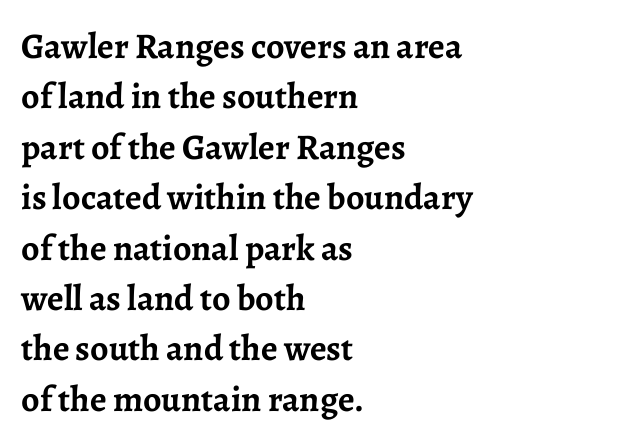
Standard letterfit; no display-style spreading of the glyphs. A clean baseline with only descenders dipping below it. When letters stand straight like this, we call the style roman or upright. Type style note: has serifs. Spacing verdict: proportional, widths tailored to each character. Summary of vertical rhythm: regular, with standard interline spacing.
